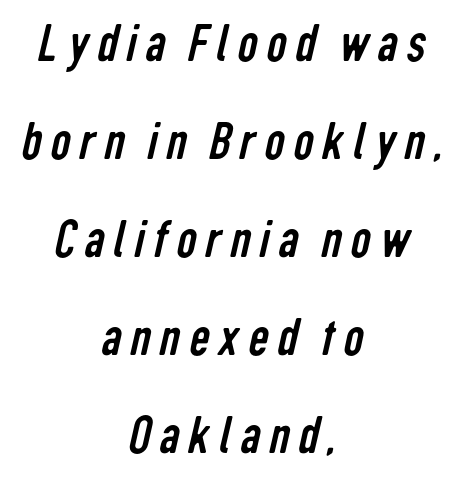
Q: Is the text bold? A: No.
Q: Is the typeface a serif or a sans-serif typeface? A: Sans-serif.
Q: Is the text underlined? A: No.
Q: How is the paragraph aligned? A: Centered.
Q: Width (condensed, normal, or wide)? A: Condensed.
Q: Stroke contrast? A: Low.
Q: x-height? A: Medium.
Q: Monospaced? A: No.
